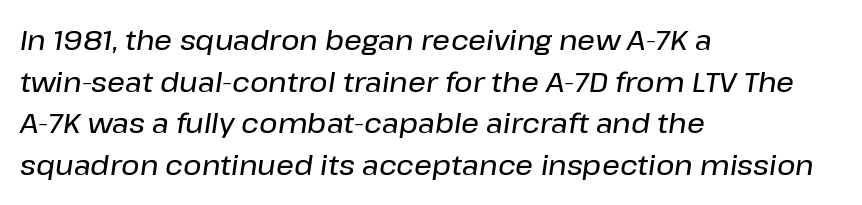
{"italic": "yes", "lean": "right", "slant_degrees": 8, "width": "normal", "stroke_contrast": "low", "x_height": "medium", "monospaced": "no", "underline": "no", "align": "left", "line_spacing": "normal", "line_spacing_ratio": 1.49, "letter_spacing": "normal", "letter_spacing_em": 0.0, "glyph_px": 28}
